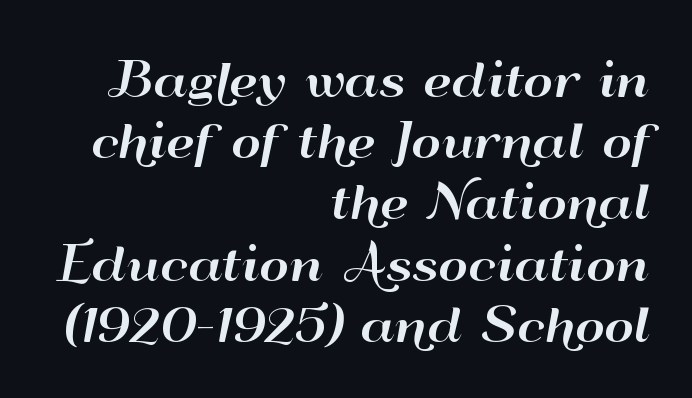
The image shows 46 px wide sans-serif type; set right-aligned, normal line spacing (1.33x), normal letter spacing, not underlined; high stroke contrast and a small x-height.
